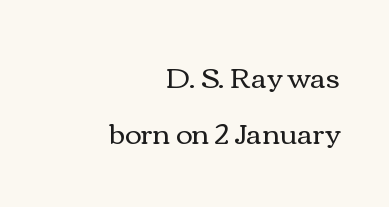
The image shows 28 px regular-weight, wide type, upright; set right-aligned, loose line spacing (1.99x), normal letter spacing, not underlined; a medium x-height.
